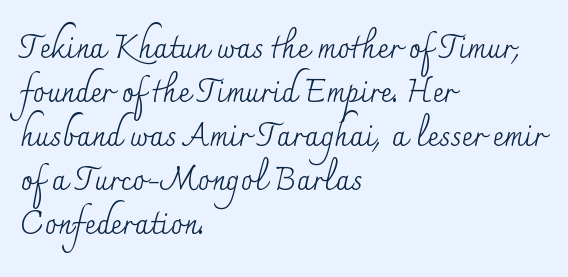
Is this a heavy cut? Hardly; it is regular or lighter. The horizontal fit of the characters is conventional and even. Spacing verdict: proportional, widths tailored to each character. Has an underline been added? It has not. Leading matches the norm, producing a regular column. Examine the stroke ends and you'll spot serifs.
